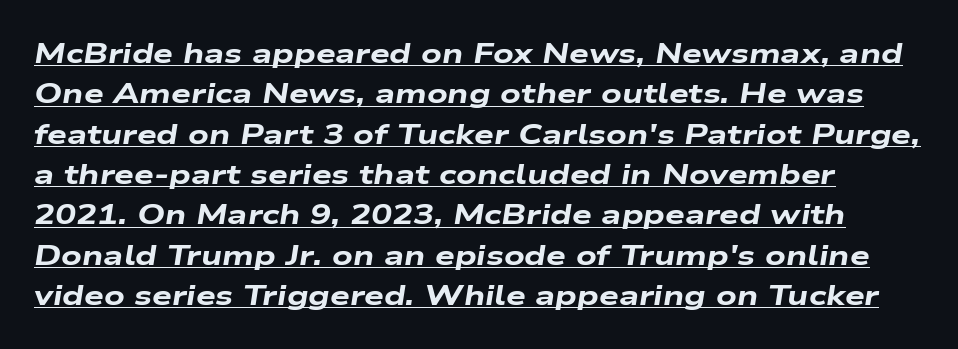
Each new line begins a customary step beneath the previous one. How heavy is the stroke? Heavy — this is a bold. The letters are slanted; this is an italic face. This sample has the flowing, uneven cadence of proportional lettering.
